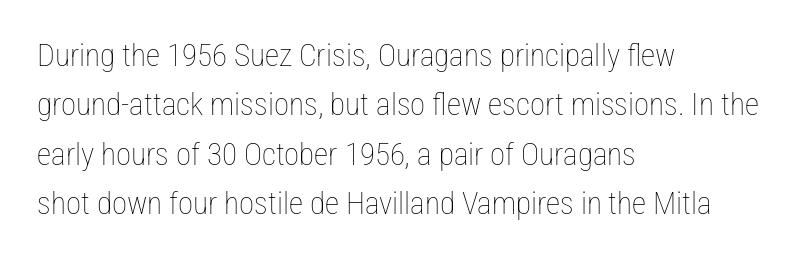
No extra ink here — the face is not bold. A typesetter would call this proportional, since set widths differ per character. The designer left line spacing at the default. This sample is left-justified, so line endings fall wherever the words run out.
